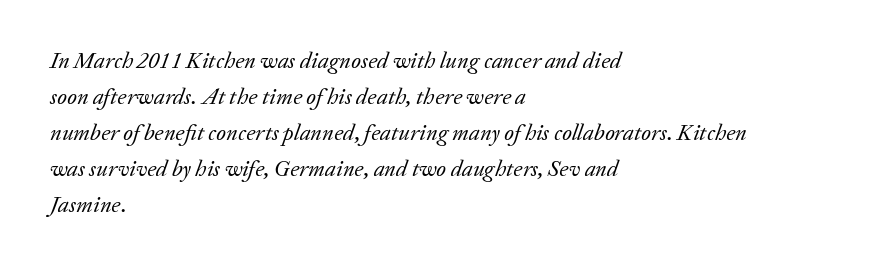
{"italic": "yes", "lean": "right", "slant_degrees": 20, "bold": "no", "underline": "no", "align": "left", "line_spacing": "normal", "line_spacing_ratio": 1.57, "letter_spacing": "normal", "letter_spacing_em": 0.0, "glyph_px": 23}
